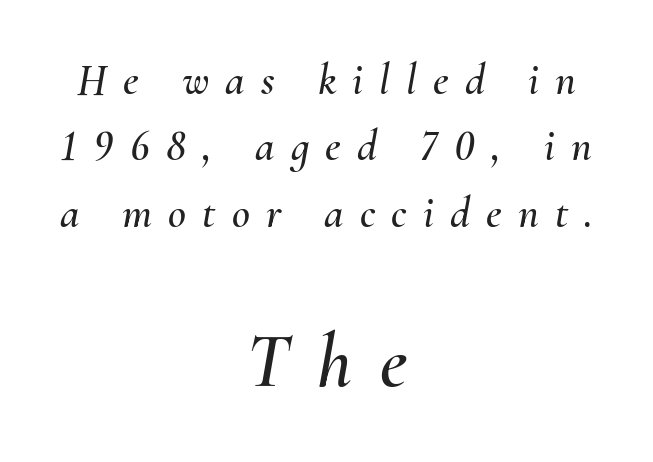
Q: Is the text italic (slanted)? A: Yes, it leans right by about 10 degrees.
Q: Is the text underlined? A: No.
Q: How is the paragraph aligned? A: Centered.
Q: Is the spacing between letters normal or unusually wide? A: Unusually wide.
Q: Is the spacing between lines tight, normal or loose? A: Normal.
Q: Which block of text is set in a larger size, the first (top) or the second (bottom)? A: The second (bottom) one.
Q: Width (condensed, normal, or wide)? A: Normal.
Q: Stroke contrast? A: Medium.
Q: x-height? A: Small.
Q: Monospaced? A: No.
